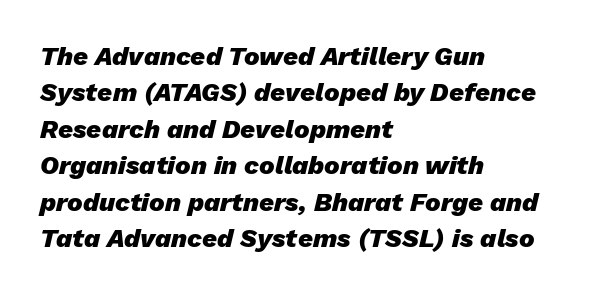
Q: Is the text bold? A: Yes.
Q: Is the text italic (slanted)? A: Yes, it leans right by about 13 degrees.
Q: Is the text underlined? A: No.
Q: How is the paragraph aligned? A: Left-aligned.
Q: Is the spacing between letters normal or unusually wide? A: Normal.
Q: Is the spacing between lines tight, normal or loose? A: Normal.
